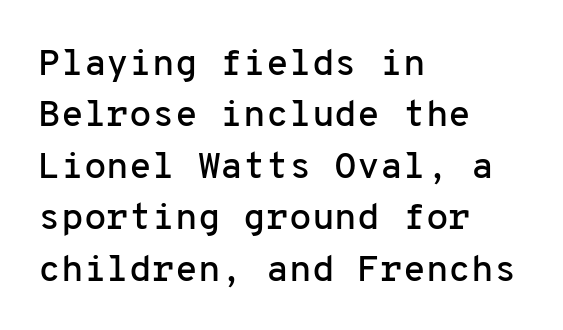
{"serif": "no", "italic": "no", "width": "normal", "stroke_contrast": "low", "x_height": "medium", "monospaced": "yes", "underline": "no", "align": "left", "line_spacing": "normal", "line_spacing_ratio": 1.39, "letter_spacing": "normal", "letter_spacing_em": 0.0, "glyph_px": 37}
